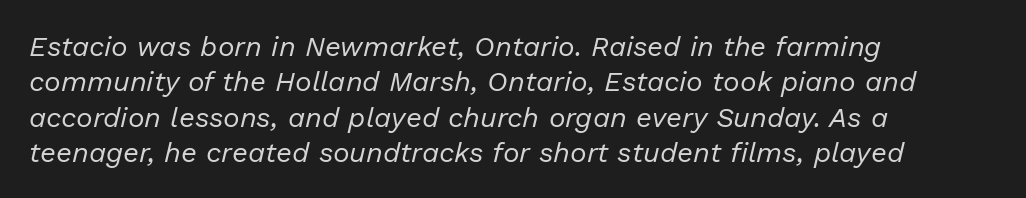
Q: Is the text bold? A: No.
Q: Is the text italic (slanted)? A: Yes, it leans right by about 13 degrees.
Q: Is the text underlined? A: No.
Q: How is the paragraph aligned? A: Left-aligned.
Q: Is the spacing between letters normal or unusually wide? A: Normal.
Q: Is the spacing between lines tight, normal or loose? A: Normal.
Q: Width (condensed, normal, or wide)? A: Normal.
Q: Stroke contrast? A: Low.
Q: x-height? A: Medium.
Q: Monospaced? A: No.
